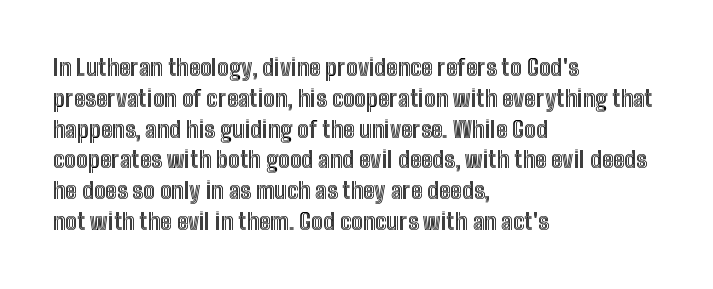
Q: Is the text italic (slanted)? A: No, it is upright.
Q: Is the text underlined? A: No.
Q: How is the paragraph aligned? A: Left-aligned.
Q: Is the spacing between letters normal or unusually wide? A: Normal.
Q: Is the spacing between lines tight, normal or loose? A: Normal.
